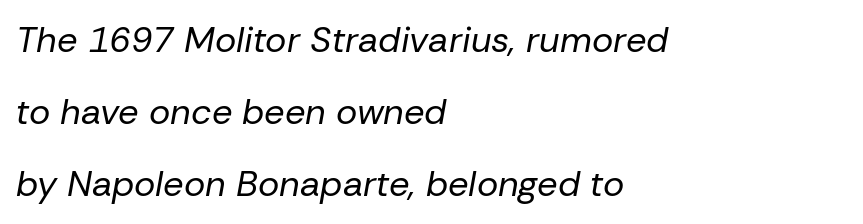
Q: Is the text bold? A: No.
Q: Is the text italic (slanted)? A: Yes, it leans right by about 10 degrees.
Q: Is the text underlined? A: No.
Q: How is the paragraph aligned? A: Left-aligned.
Q: Is the spacing between letters normal or unusually wide? A: Normal.
Q: Is the spacing between lines tight, normal or loose? A: Loose.
Q: Width (condensed, normal, or wide)? A: Normal.
Q: Stroke contrast? A: Low.
Q: x-height? A: Medium.
Q: Monospaced? A: No.
